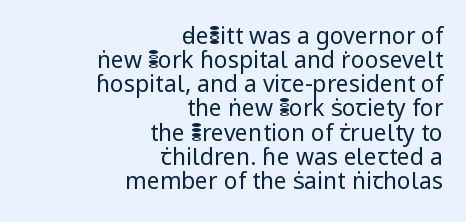
The image shows 23 px text type, upright; set right-aligned, tight line spacing (1.05x), normal letter spacing, not underlined.
